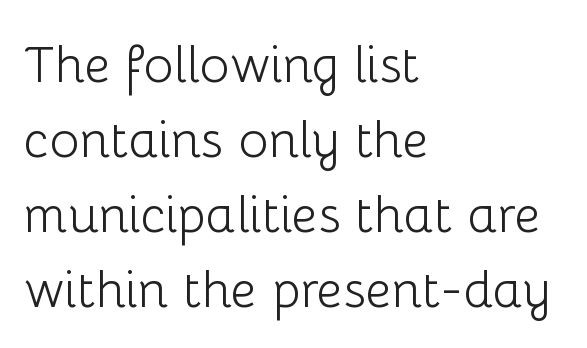
Casual observation: everything's shoved over to the left. Classification — sans serif. Interline gaps are of average width in this sample. Is the type heavy? It reads as light-to-regular instead.
